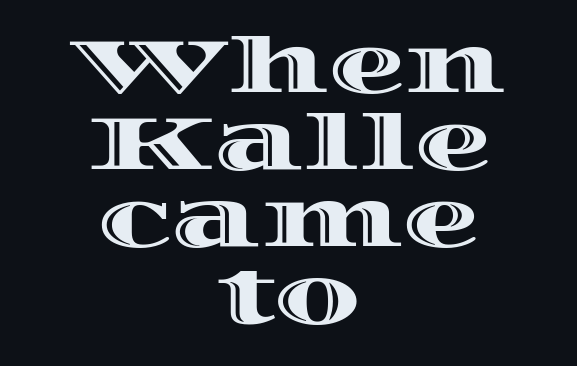
{"italic": "no", "width": "wide", "x_height": "large", "monospaced": "no", "underline": "no", "align": "center", "line_spacing": "tight", "line_spacing_ratio": 1.0, "letter_spacing": "normal", "letter_spacing_em": 0.0, "glyph_px": 77}
